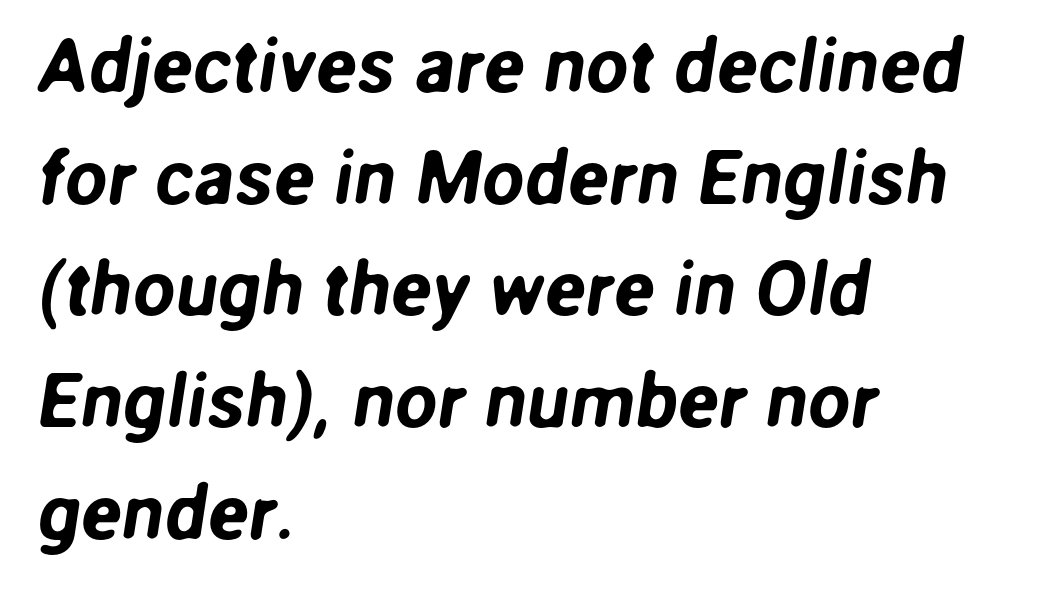
Unmarked baselines from the first word to the last. The designer went with a sans here, leaving each stem footless. Varying glyph widths throughout — classic text-font behaviour. How are the letters spaced? Ordinarily, with no added tracking.
